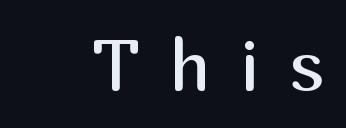
Q: Is the text bold? A: No.
Q: Is the text italic (slanted)? A: No, it is upright.
Q: Is the typeface a serif or a sans-serif typeface? A: Sans-serif.
Q: Is the text underlined? A: No.
Q: Is the spacing between letters normal or unusually wide? A: Unusually wide.
Q: Width (condensed, normal, or wide)? A: Normal.
Q: Stroke contrast? A: Medium.
Q: x-height? A: Medium.
Q: Monospaced? A: No.
